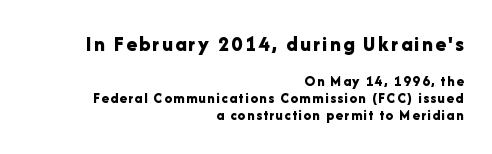
The image shows 22 px bold type, upright; set right-aligned, tight line spacing (1.12x), not underlined; the first (top) block is 1.47x larger.
